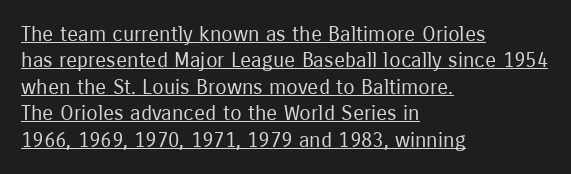
{"italic": "no", "bold": "no", "underline": "yes", "align": "left", "line_spacing": "normal", "line_spacing_ratio": 1.26, "letter_spacing": "normal", "letter_spacing_em": 0.0, "glyph_px": 21}
